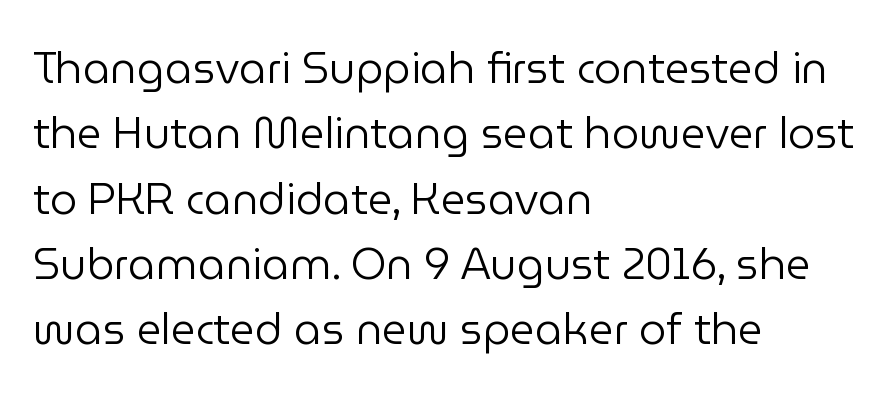
{"serif": "no", "italic": "no", "bold": "no", "weight": "regular", "width": "normal", "stroke_contrast": "low", "x_height": "medium", "monospaced": "no", "underline": "no", "align": "left", "line_spacing": "normal", "line_spacing_ratio": 1.52, "letter_spacing": "normal", "letter_spacing_em": 0.0, "glyph_px": 43}
